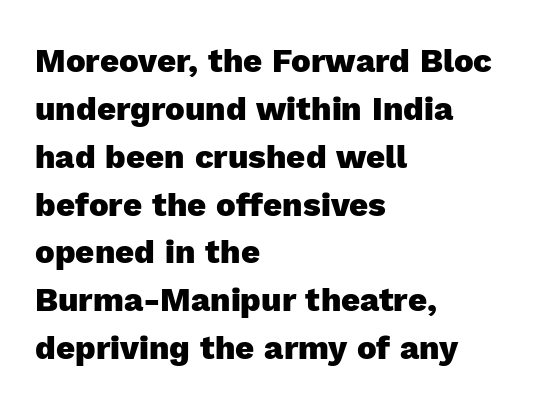
{"serif": "no", "italic": "no", "bold": "yes", "weight": "heavy", "width": "normal", "x_height": "medium", "monospaced": "no", "underline": "no", "align": "left", "line_spacing": "normal", "line_spacing_ratio": 1.45, "letter_spacing": "normal", "letter_spacing_em": 0.0, "glyph_px": 33}
